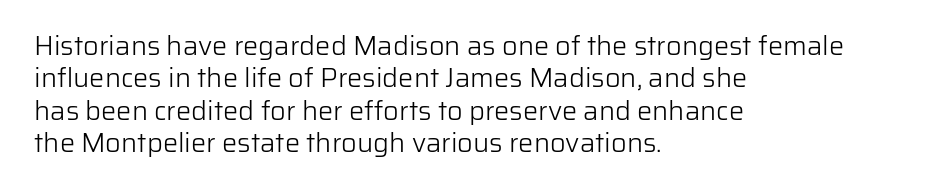
Q: Is the text bold? A: No.
Q: Is the text italic (slanted)? A: No, it is upright.
Q: Is the text underlined? A: No.
Q: How is the paragraph aligned? A: Left-aligned.
Q: Is the spacing between letters normal or unusually wide? A: Normal.
